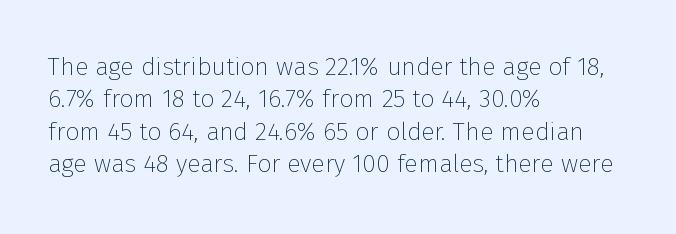
{"italic": "no", "bold": "no", "underline": "no", "align": "left", "line_spacing": "normal", "line_spacing_ratio": 1.3, "letter_spacing": "normal", "letter_spacing_em": 0.0, "glyph_px": 25}
